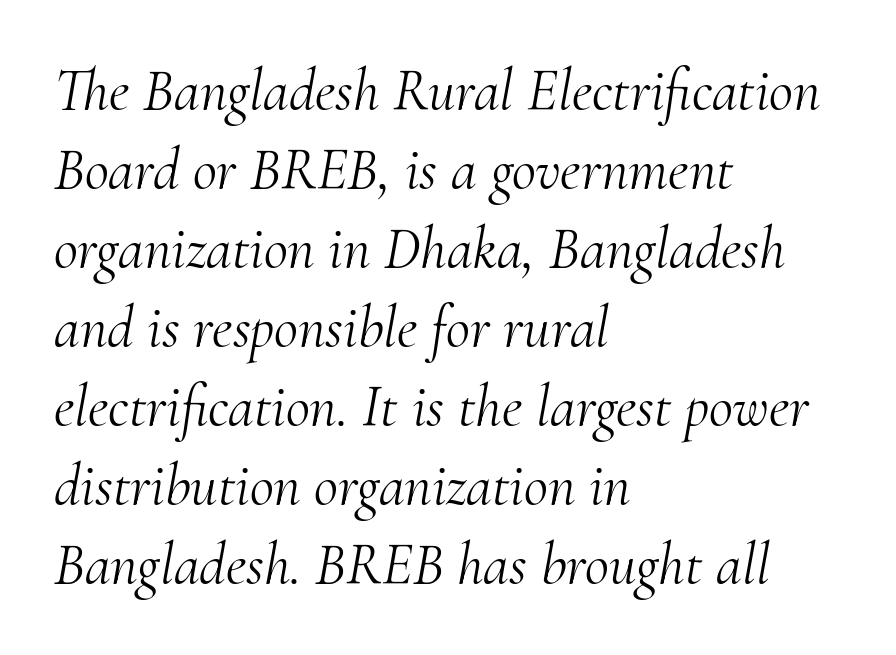
{"serif": "yes", "italic": "yes", "lean": "right", "slant_degrees": 10, "bold": "no", "weight": "light", "width": "normal", "stroke_contrast": "medium", "x_height": "small", "monospaced": "no", "underline": "no", "align": "left", "line_spacing": "normal", "line_spacing_ratio": 1.34, "letter_spacing": "normal", "letter_spacing_em": 0.0, "glyph_px": 59}
